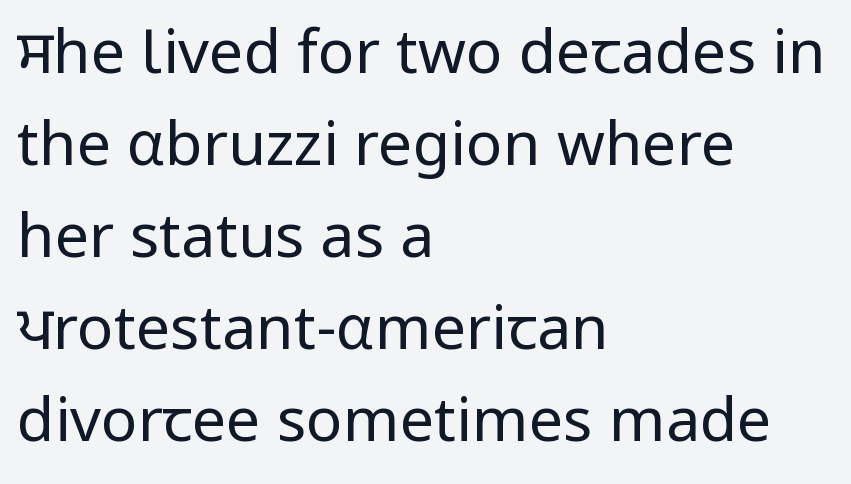
The image shows 61 px regular-weight sans-serif type, upright; set left-aligned, normal line spacing (1.51x), normal letter spacing, not underlined; low stroke contrast and a medium x-height.
